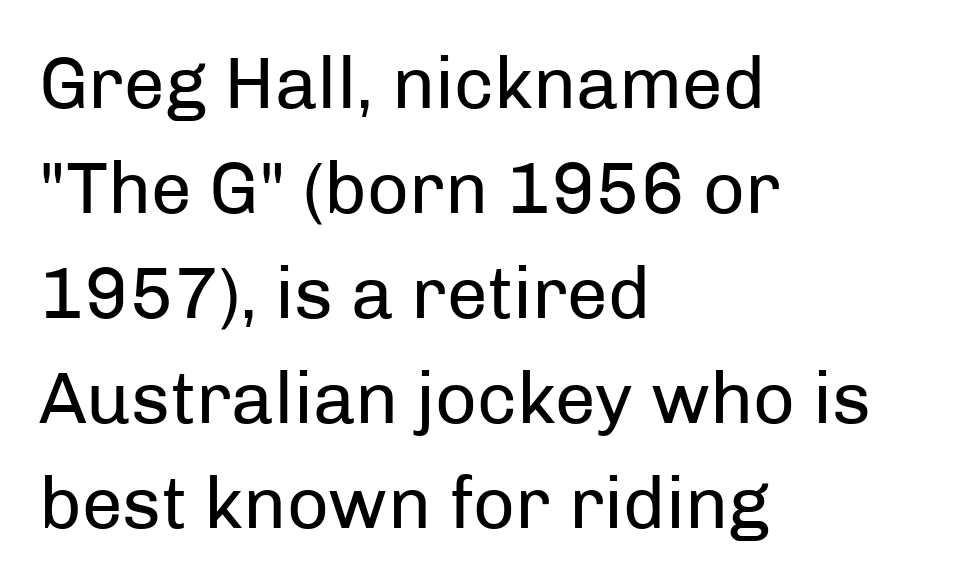
{"serif": "no", "italic": "no", "bold": "no", "weight": "regular", "width": "normal", "stroke_contrast": "low", "x_height": "medium", "monospaced": "no", "underline": "no", "align": "left", "line_spacing": "normal", "line_spacing_ratio": 1.44, "letter_spacing": "normal", "letter_spacing_em": 0.0, "glyph_px": 73}
